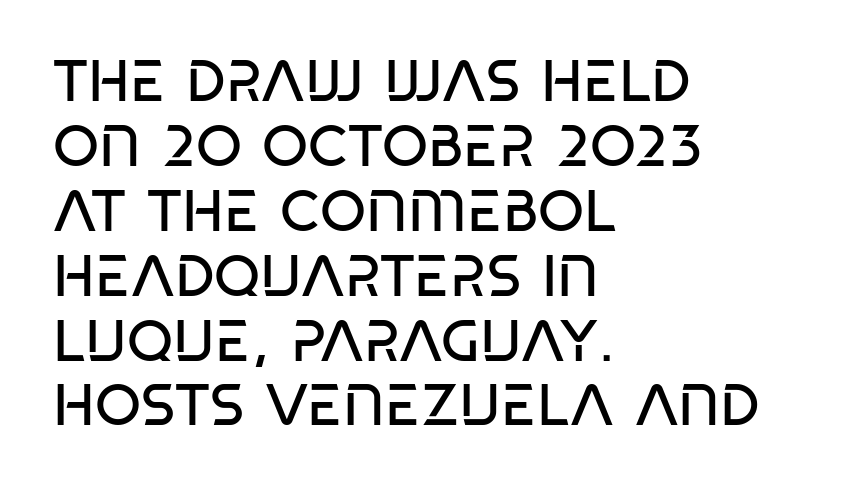
The image shows 59 px regular-weight, condensed sans-serif type; set left-aligned, tight line spacing (1.1x), normal letter spacing, not underlined; low stroke contrast and a large x-height.
